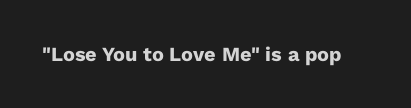
{"italic": "no", "bold": "yes", "underline": "no", "letter_spacing": "normal", "letter_spacing_em": 0.0, "glyph_px": 20}
